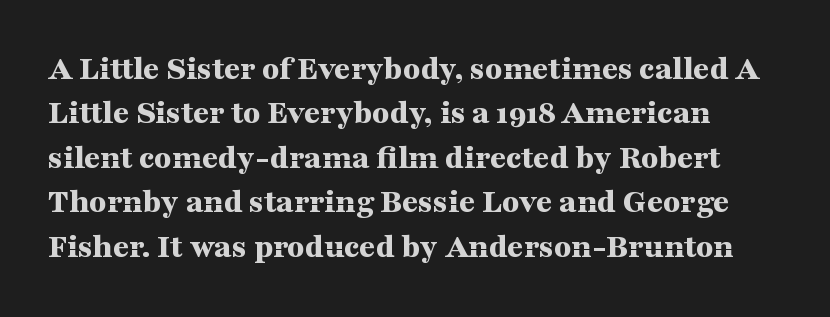
{"serif": "yes", "italic": "no", "bold": "yes", "weight": "bold", "width": "wide", "stroke_contrast": "medium", "x_height": "medium", "monospaced": "no", "underline": "no", "line_spacing": "normal", "line_spacing_ratio": 1.27, "letter_spacing": "normal", "letter_spacing_em": 0.0, "glyph_px": 35}
